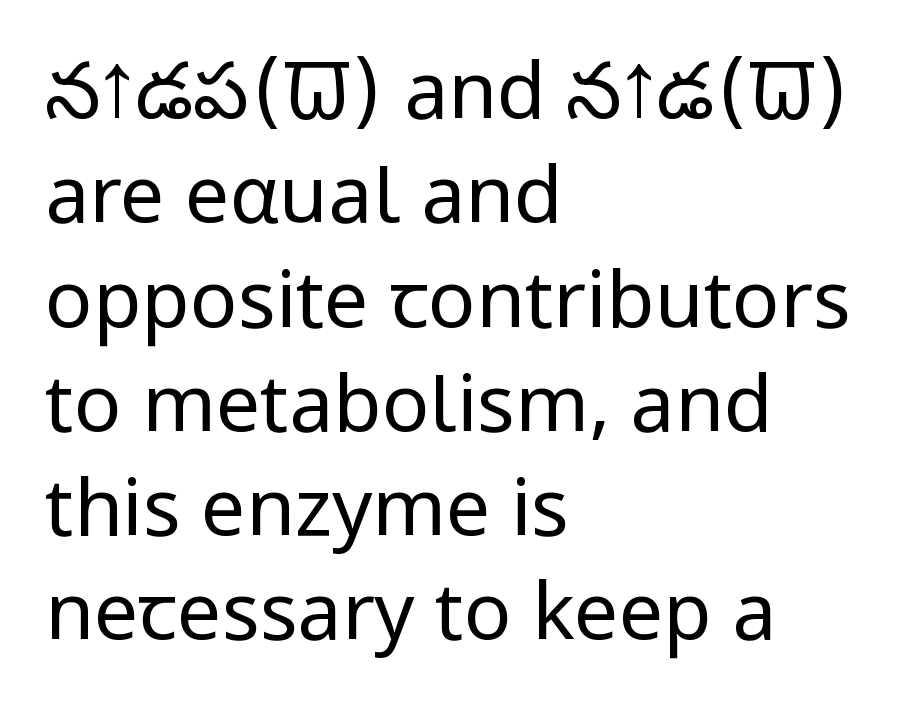
This rendering uses left alignment, leaving the right contour irregular. Do the characters align in a grid? No, the font is proportional. Observe the absence of serifs on each vertical stroke in this sample. No word sits above an underline.
